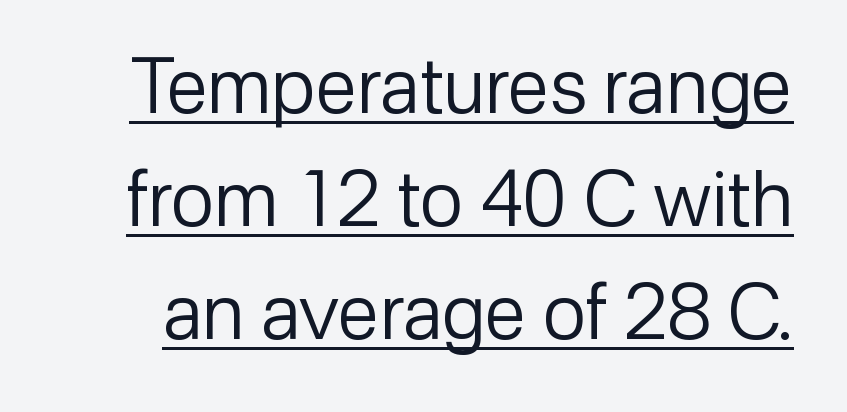
{"serif": "no", "italic": "no", "bold": "no", "weight": "regular", "width": "normal", "stroke_contrast": "low", "x_height": "medium", "monospaced": "no", "underline": "yes", "line_spacing": "normal", "line_spacing_ratio": 1.49, "letter_spacing": "normal", "letter_spacing_em": 0.0, "glyph_px": 76}
